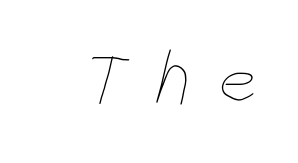
{"bold": "no", "weight": "thin", "width": "condensed", "stroke_contrast": "low", "x_height": "large", "monospaced": "no", "underline": "no", "letter_spacing": "wide", "letter_spacing_em": 0.38, "glyph_px": 76}
